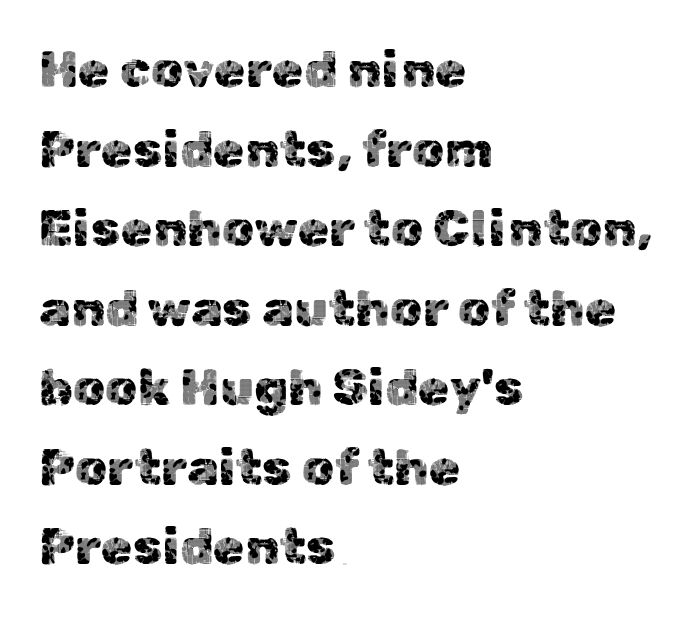
Are there feet on the stems? There aren't — it's a sans. These lines stack with their left ends in a neat column. In terms of posture, this sample is upright. Anything drawn beneath the words? Only blank space. Horizontal bands of white between lines are of average thickness. This sample has the flowing, uneven cadence of proportional lettering.
